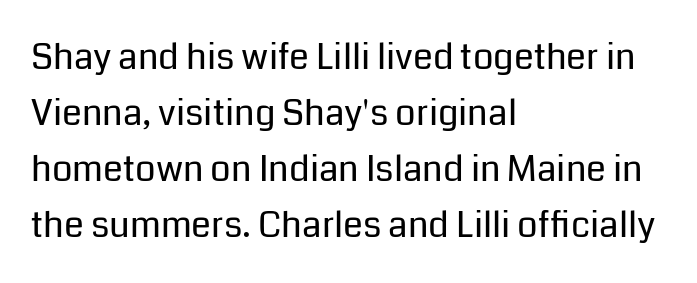
The image shows 36 px regular-weight sans-serif type, upright; set left-aligned, normal line spacing (1.56x), normal letter spacing, not underlined; low stroke contrast and a medium x-height.
